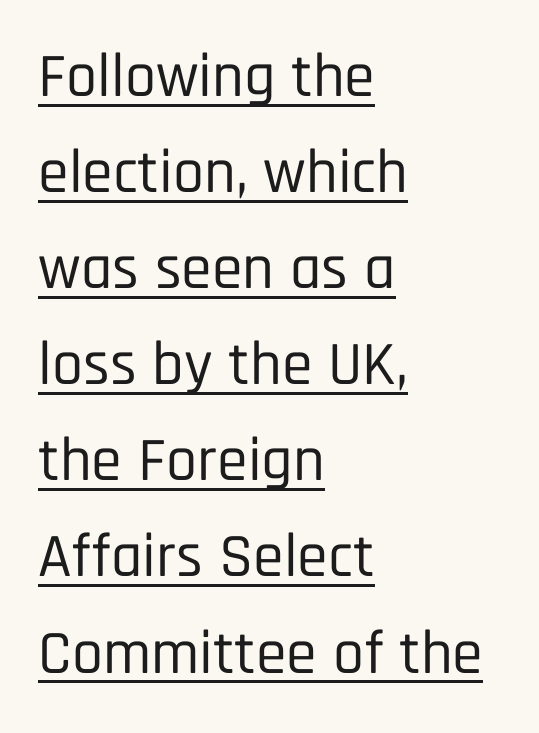
Underlined type. Letter spacing: default. A normal amount of white space separates one row of letters from the next. The axis of the letterforms is exactly vertical. Examine the stroke ends and you'll find no serifs.
